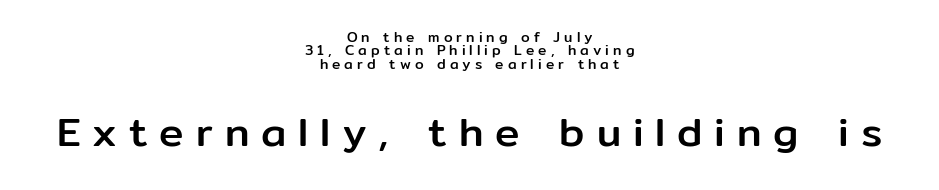
The image shows 41 px sans-serif type, upright; set centered, tight line spacing (0.96x), unusually wide letter spacing (+0.29 em), not underlined; the second (bottom) block is 2.93x larger; low stroke contrast and a medium x-height.
